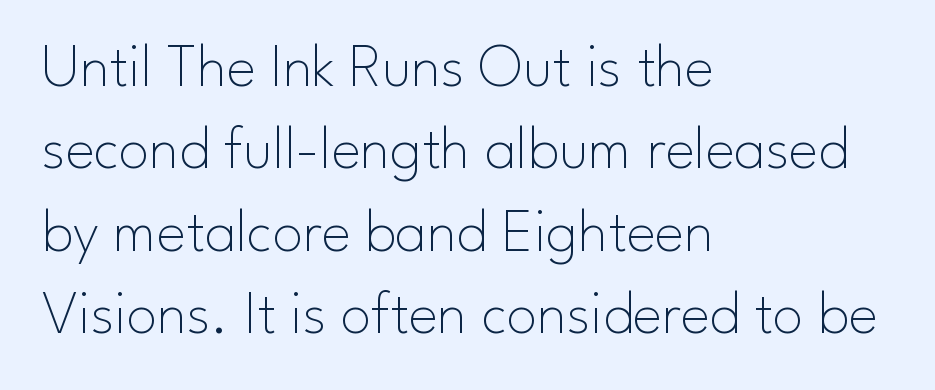
Reading down the block, your eye returns to a fixed left position each line. Type style note: lacks serifs. Do the letters lean? They stand straight. Decoration check: the copy has no underline. Varying glyph widths throughout — classic text-font behaviour. The cut favours lightness, reaching ordinary text weight at its darkest.
